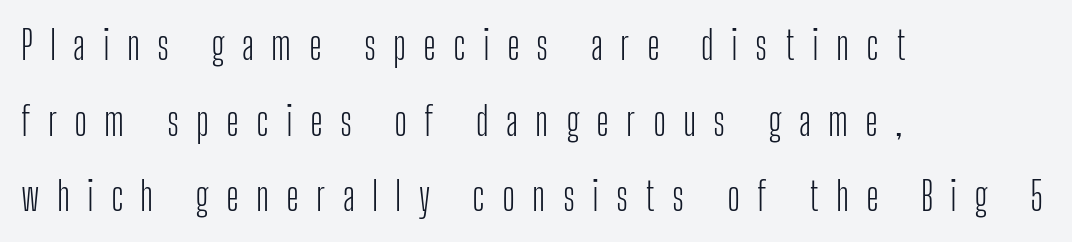
The image shows 39 px light, condensed sans-serif type, upright; set left-aligned, loose line spacing (1.94x), unusually wide letter spacing (+0.44 em), not underlined; low stroke contrast and a medium x-height.
